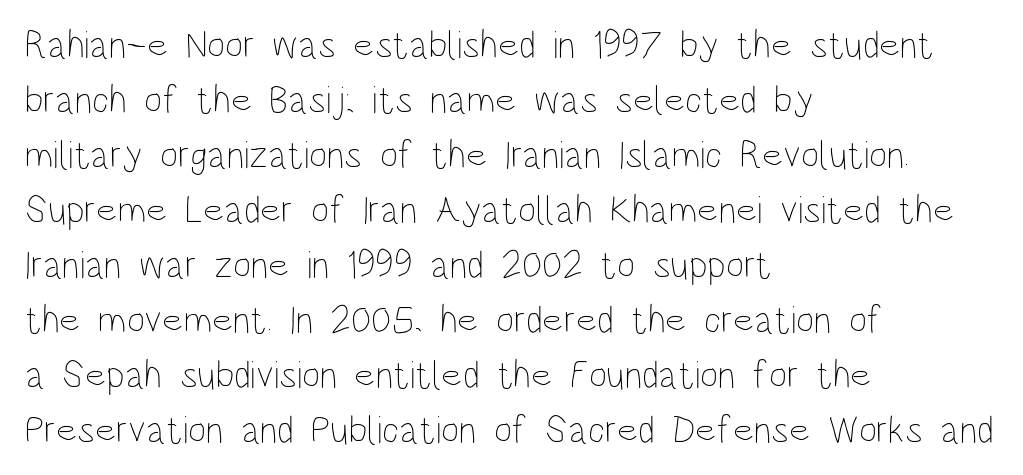
The face looks like a standard text weight, possibly lighter. The specimen reads as upright at a glance. Which margin do the lines hug? The left one — the right edge is uneven. Students, observe: this is what conventionally led text looks like. You could not count columns in this text — the font is proportionally spaced. Students, note that the glyphs here touch the page at normal intervals.
